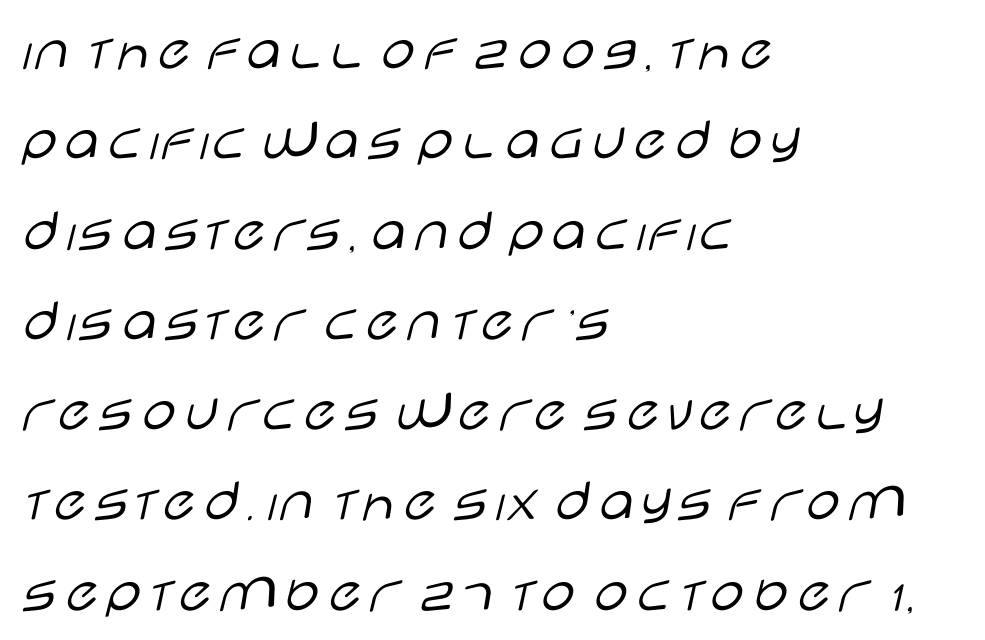
The image shows 61 px light, wide sans-serif type; set left-aligned, normal line spacing (1.48x), normal letter spacing, not underlined; low stroke contrast and a large x-height.
